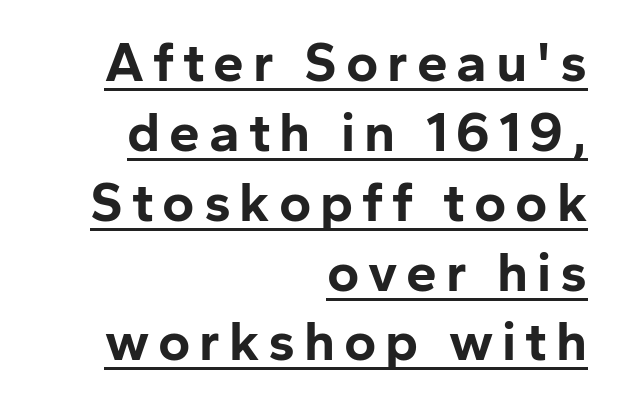
The image shows 55 px bold sans-serif type, upright; set right-aligned, normal line spacing (1.27x), underlined; low stroke contrast and a medium x-height.
